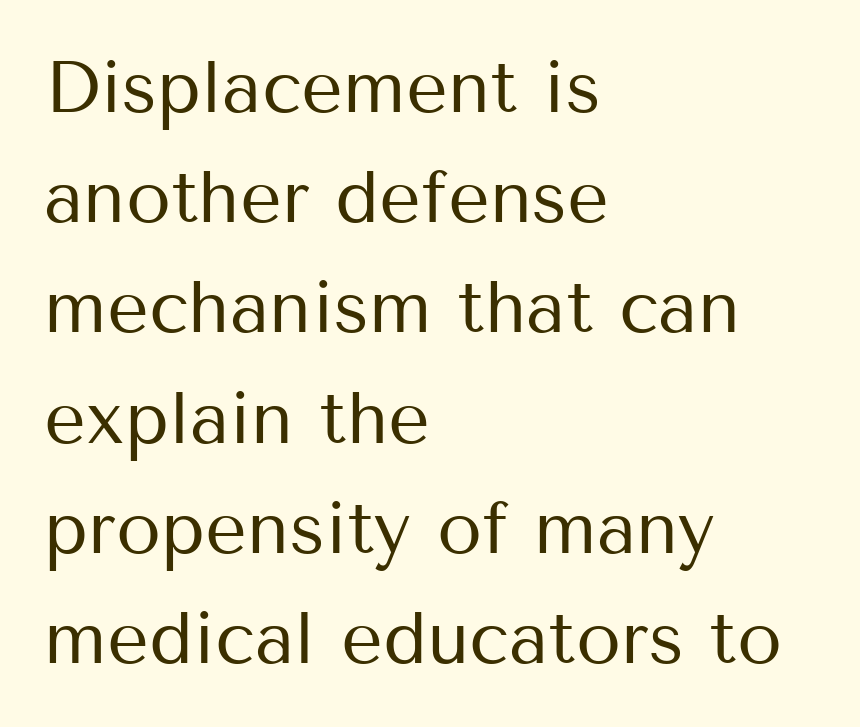
Q: Is the text bold? A: No.
Q: Is the text italic (slanted)? A: No, it is upright.
Q: Is the typeface a serif or a sans-serif typeface? A: Sans-serif.
Q: Is the text underlined? A: No.
Q: How is the paragraph aligned? A: Left-aligned.
Q: Is the spacing between letters normal or unusually wide? A: Normal.
Q: Is the spacing between lines tight, normal or loose? A: Normal.
Q: Width (condensed, normal, or wide)? A: Normal.
Q: Stroke contrast? A: Medium.
Q: x-height? A: Medium.
Q: Monospaced? A: No.
